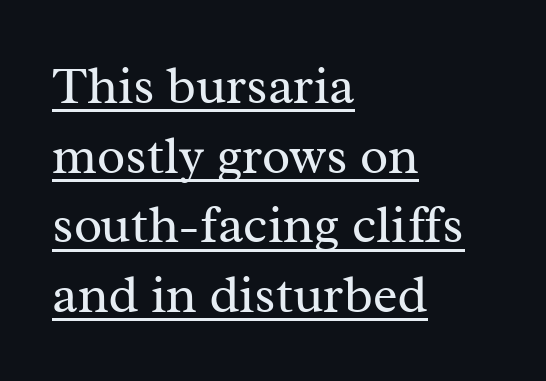
Letters have the restrained weight of plain body copy at most. The rendering anchors every line to the left-hand side. To sum up the face: it has serifs. The space between consecutive lines is moderate. Beneath each row of characters lies a ruled line.
